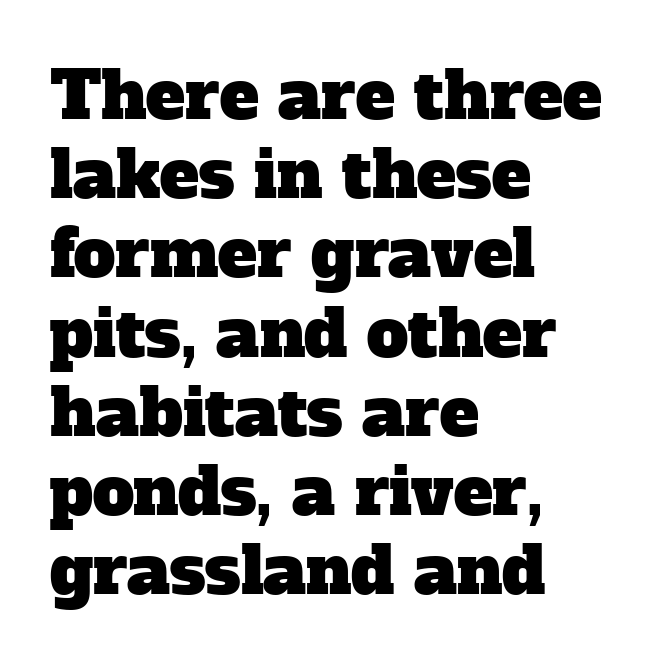
{"serif": "yes", "width": "normal", "stroke_contrast": "low", "x_height": "medium", "monospaced": "no", "underline": "no", "align": "left", "line_spacing_ratio": 1.2, "letter_spacing": "normal", "letter_spacing_em": 0.0, "glyph_px": 66}
